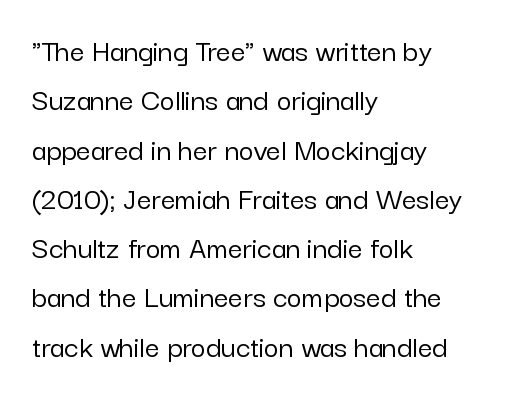
Q: Is the text italic (slanted)? A: No, it is upright.
Q: Is the typeface a serif or a sans-serif typeface? A: Sans-serif.
Q: Is the text underlined? A: No.
Q: How is the paragraph aligned? A: Left-aligned.
Q: Is the spacing between letters normal or unusually wide? A: Normal.
Q: Is the spacing between lines tight, normal or loose? A: Normal.
Q: Width (condensed, normal, or wide)? A: Normal.
Q: Stroke contrast? A: Low.
Q: x-height? A: Medium.
Q: Monospaced? A: No.
